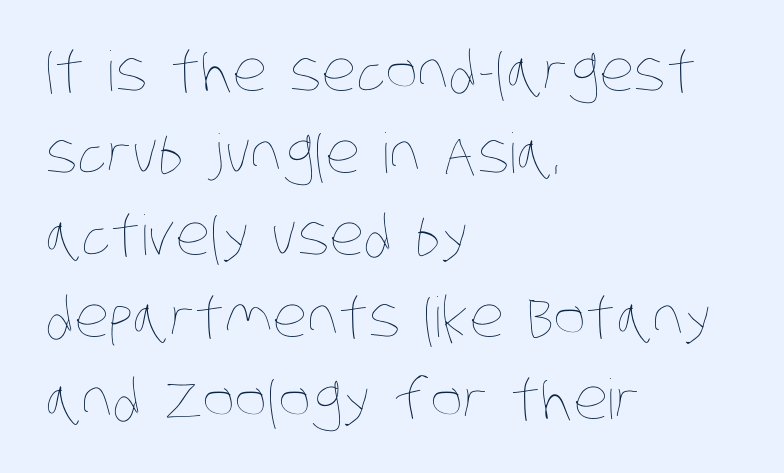
{"bold": "no", "weight": "thin", "width": "condensed", "stroke_contrast": "low", "x_height": "large", "monospaced": "no", "underline": "no", "align": "left", "line_spacing": "normal", "line_spacing_ratio": 1.49, "letter_spacing": "normal", "letter_spacing_em": 0.0, "glyph_px": 55}
